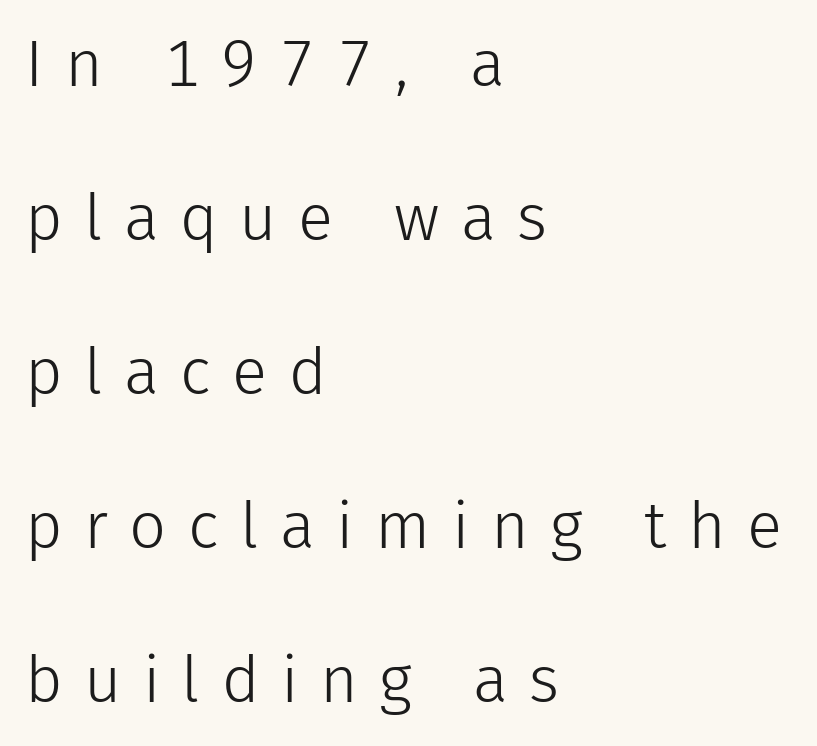
Q: Is the text bold? A: No.
Q: Is the text italic (slanted)? A: No, it is upright.
Q: Is the typeface a serif or a sans-serif typeface? A: Sans-serif.
Q: Is the text underlined? A: No.
Q: How is the paragraph aligned? A: Left-aligned.
Q: Is the spacing between letters normal or unusually wide? A: Unusually wide.
Q: Is the spacing between lines tight, normal or loose? A: Loose.
Q: Width (condensed, normal, or wide)? A: Normal.
Q: Stroke contrast? A: Low.
Q: x-height? A: Medium.
Q: Monospaced? A: No.
